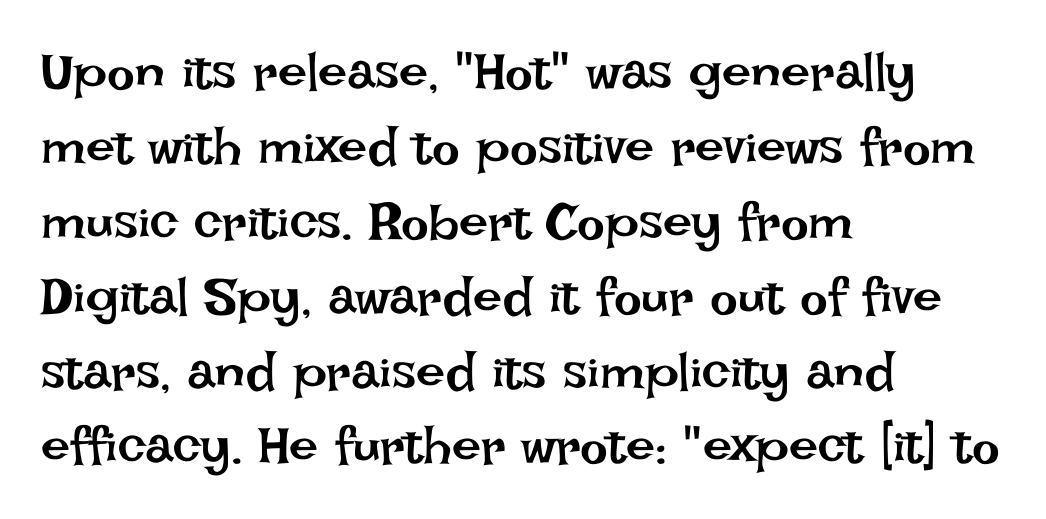
Clear beneath every line of the passage. Tall strokes in this sample are plumb rather than angled. Notice how descenders clear the ascenders below comfortably — that's standard leading. Tracking here is standard; glyphs follow each other at the usual distance. These lines are rendered in a variable-pitch font. On a weight scale, this lands at 450 or below.
